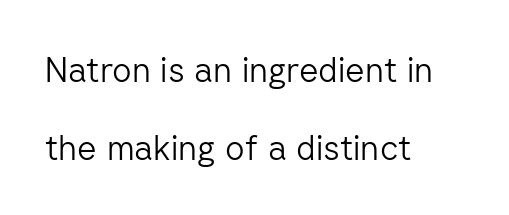
{"serif": "no", "italic": "no", "bold": "no", "weight": "light", "width": "normal", "stroke_contrast": "low", "x_height": "medium", "monospaced": "no", "underline": "no", "align": "left", "line_spacing": "loose", "line_spacing_ratio": 2.29, "letter_spacing": "normal", "letter_spacing_em": 0.0, "glyph_px": 34}
